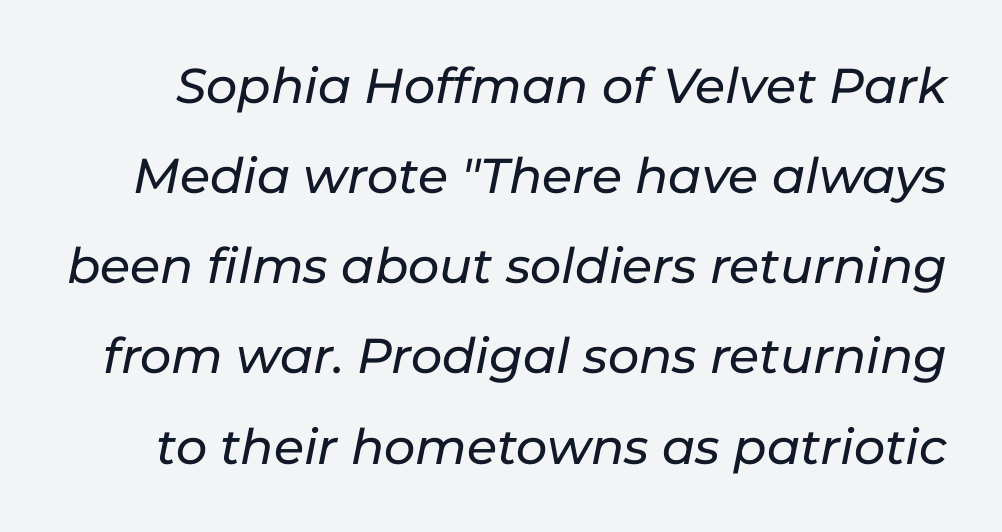
The image shows 49 px text type, italic (leaning right); set line spacing 1.84x, normal letter spacing, not underlined; low stroke contrast and a medium x-height.
